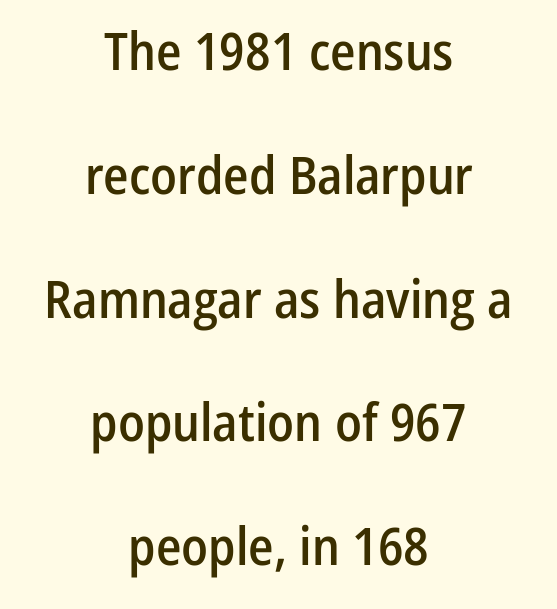
{"serif": "no", "italic": "no", "bold": "semi", "weight": "semibold", "width": "condensed", "stroke_contrast": "low", "x_height": "medium", "monospaced": "no", "underline": "no", "align": "center", "line_spacing": "loose", "line_spacing_ratio": 2.38, "letter_spacing": "normal", "letter_spacing_em": 0.0, "glyph_px": 52}
